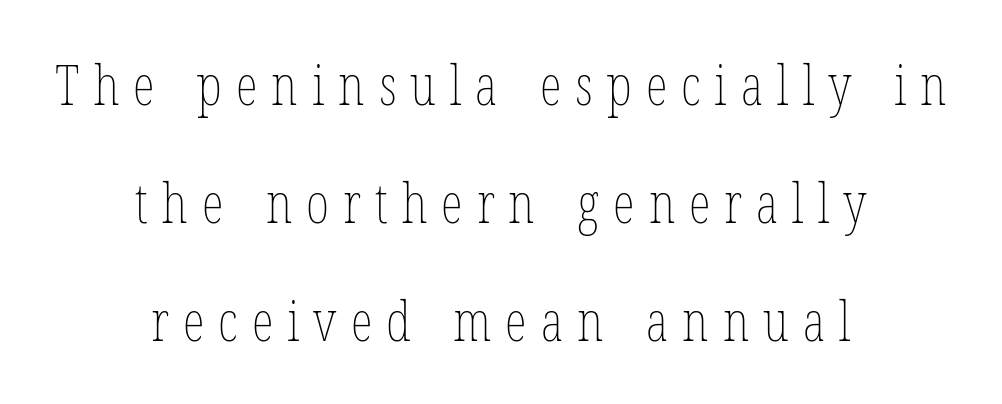
{"italic": "no", "bold": "no", "weight": "thin", "width": "condensed", "stroke_contrast": "low", "x_height": "medium", "monospaced": "no", "underline": "no", "align": "center", "line_spacing": "loose", "line_spacing_ratio": 2.11, "letter_spacing": "wide", "letter_spacing_em": 0.25, "glyph_px": 56}
